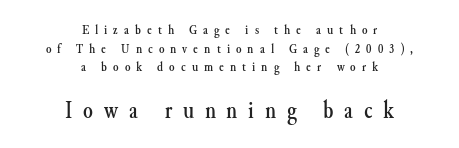
Summary of vertical rhythm: regular, with standard interline spacing. Designer's note — italics off, roman on. Decoration check: the copy has no underline. The face used here is rendered with a markedly widened letterfit. The whitespace from short lines is split evenly between both sides. Of the two passages, the one underneath uses the larger point size.
